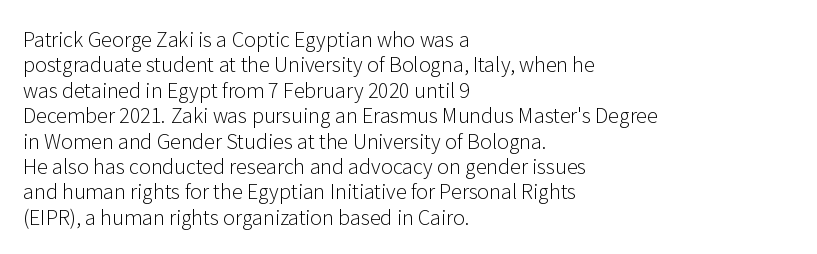
{"italic": "no", "bold": "no", "underline": "no", "align": "left", "line_spacing": "normal", "line_spacing_ratio": 1.27, "letter_spacing": "normal", "letter_spacing_em": 0.0, "glyph_px": 20}
